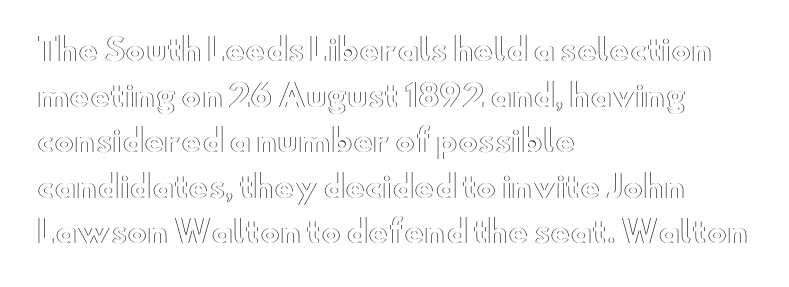
Q: Is the text italic (slanted)? A: No, it is upright.
Q: Is the text underlined? A: No.
Q: How is the paragraph aligned? A: Left-aligned.
Q: Is the spacing between letters normal or unusually wide? A: Normal.
Q: Is the spacing between lines tight, normal or loose? A: Normal.
Q: Width (condensed, normal, or wide)? A: Wide.
Q: x-height? A: Small.
Q: Monospaced? A: No.
